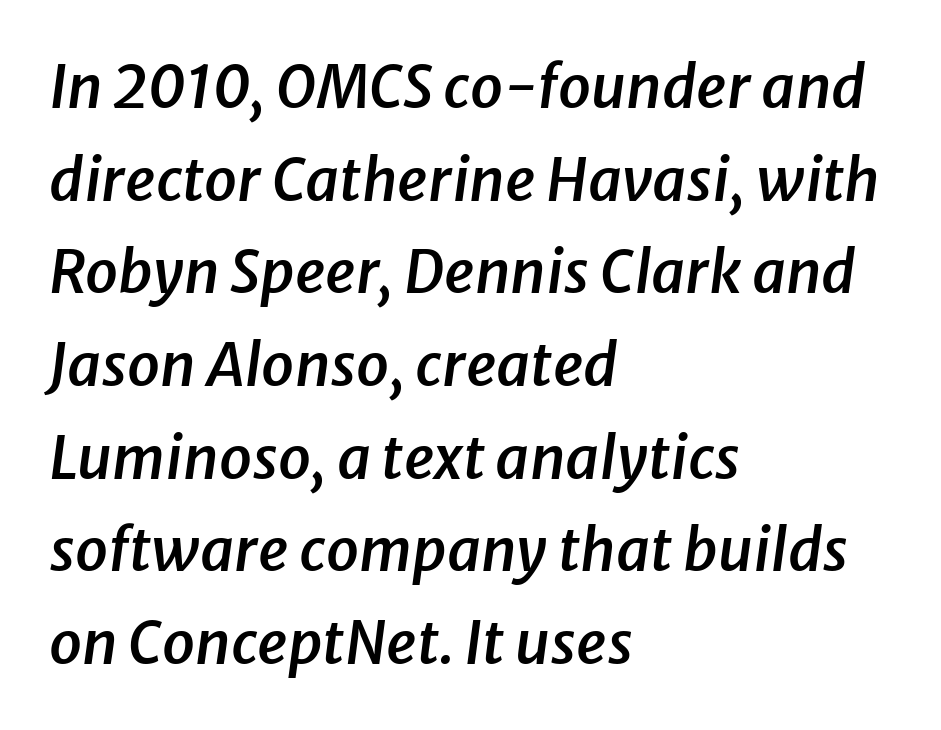
The image shows 59 px semibold type, italic (leaning right); set left-aligned, normal line spacing (1.57x), normal letter spacing, not underlined; low stroke contrast and a medium x-height.
